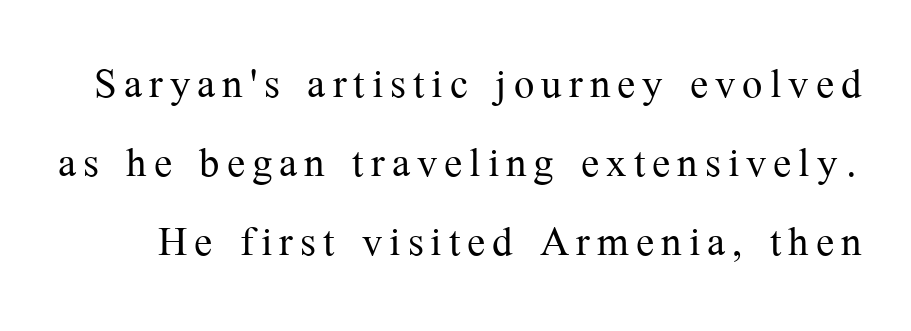
Q: Is the text bold? A: No.
Q: Is the text italic (slanted)? A: No, it is upright.
Q: Is the typeface a serif or a sans-serif typeface? A: Serif.
Q: Is the text underlined? A: No.
Q: Is the spacing between lines tight, normal or loose? A: Normal.
Q: Width (condensed, normal, or wide)? A: Normal.
Q: Stroke contrast? A: Medium.
Q: x-height? A: Medium.
Q: Monospaced? A: No.
